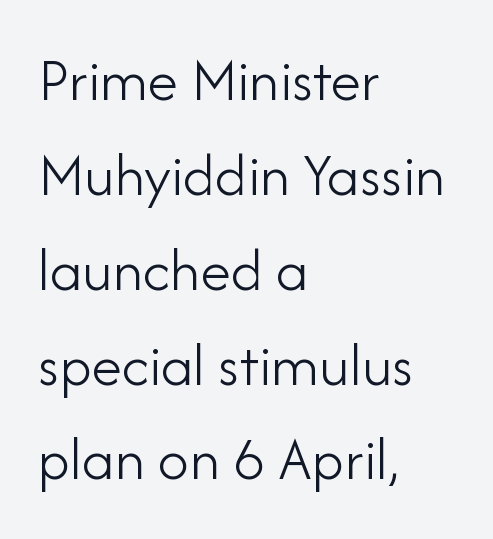
{"serif": "no", "italic": "no", "bold": "no", "weight": "light", "width": "normal", "stroke_contrast": "low", "x_height": "small", "monospaced": "no", "underline": "no", "align": "left", "line_spacing": "normal", "line_spacing_ratio": 1.53, "letter_spacing": "normal", "letter_spacing_em": 0.0, "glyph_px": 62}
